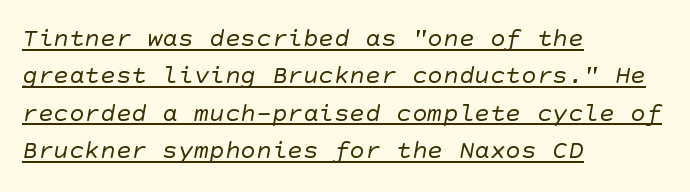
Each stroke keeps to a modest, everyday thickness or less. Like a heading marked for emphasis, these lines bear an underscore. These lines stack with their left ends in a neat column. Default kerning and tracking; the words read as compact shapes. Evenly set lines give the paragraph a standard silhouette.
